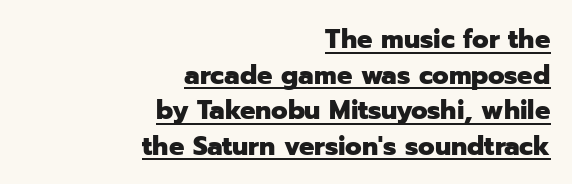
{"italic": "no", "bold": "yes", "underline": "yes", "align": "right", "line_spacing": "normal", "line_spacing_ratio": 1.32, "letter_spacing": "normal", "letter_spacing_em": 0.0, "glyph_px": 27}
